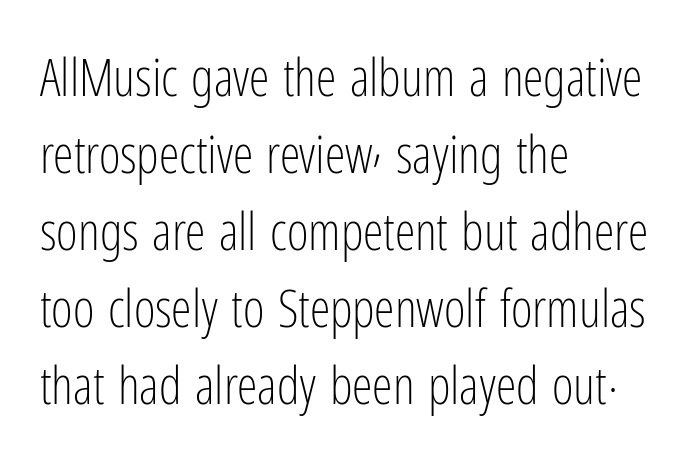
Q: Is the text bold? A: No.
Q: Is the text italic (slanted)? A: No, it is upright.
Q: Is the typeface a serif or a sans-serif typeface? A: Sans-serif.
Q: Is the text underlined? A: No.
Q: How is the paragraph aligned? A: Left-aligned.
Q: Is the spacing between letters normal or unusually wide? A: Normal.
Q: Is the spacing between lines tight, normal or loose? A: Normal.
Q: Width (condensed, normal, or wide)? A: Condensed.
Q: Stroke contrast? A: Low.
Q: x-height? A: Medium.
Q: Monospaced? A: No.
